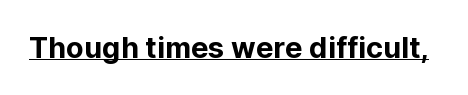
The image shows 29 px sans-serif type, upright; set normal letter spacing, underlined; low stroke contrast and a medium x-height.
